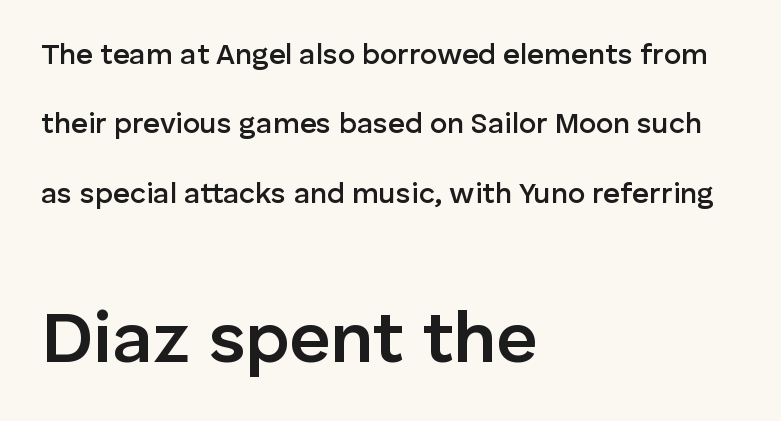
{"serif": "no", "italic": "no", "bold": "semi", "weight": "semibold", "width": "normal", "stroke_contrast": "low", "x_height": "medium", "monospaced": "no", "underline": "no", "align": "left", "line_spacing": "loose", "line_spacing_ratio": 2.39, "letter_spacing": "normal", "letter_spacing_em": 0.0, "larger_block": "second", "size_ratio": 2.48, "glyph_px": 72}
